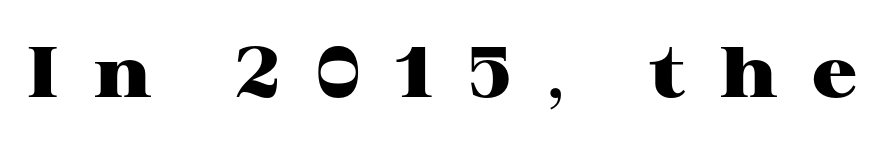
Q: Is the text bold? A: Yes.
Q: Is the text italic (slanted)? A: No, it is upright.
Q: Is the typeface a serif or a sans-serif typeface? A: Serif.
Q: Is the text underlined? A: No.
Q: Is the spacing between letters normal or unusually wide? A: Unusually wide.
Q: Width (condensed, normal, or wide)? A: Wide.
Q: Stroke contrast? A: High.
Q: x-height? A: Medium.
Q: Monospaced? A: No.
